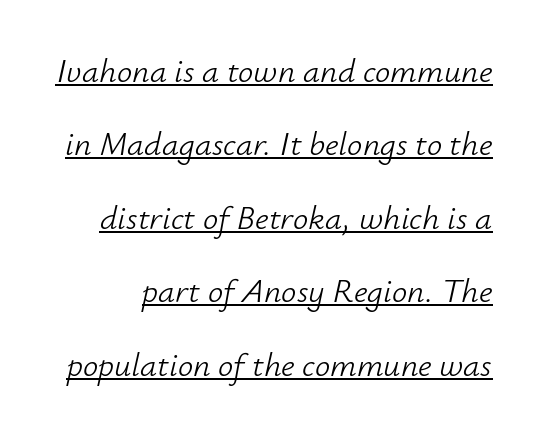
These glyphs show unthickened strokes, regular width or finer. Does the leading feel generous? Absolutely, it's lavish. Note the varied advance widths — an 'i' is clearly narrower than an 'm'. Honestly, the underline is the first thing you notice here.
